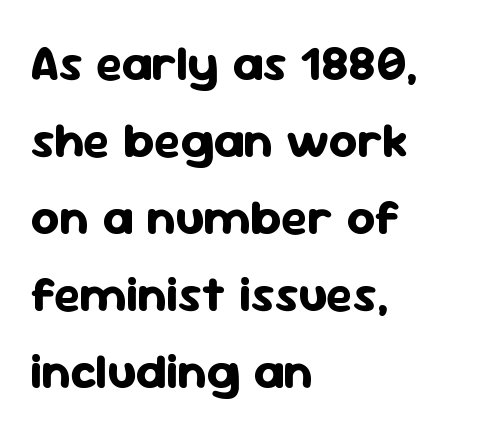
The image shows 50 px bold sans-serif type, upright; set left-aligned, normal line spacing (1.54x), normal letter spacing, not underlined; low stroke contrast and a medium x-height.
